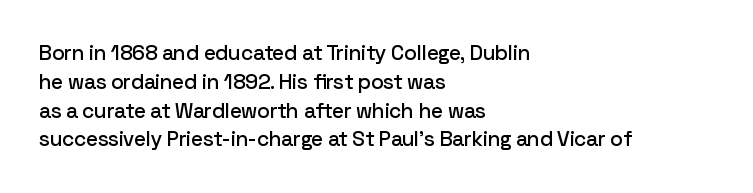
The compositor pushed each line to the left boundary. The strip under each line holds only bare page. When letters stand straight like this, we call the style roman or upright. Letter spacing: default. In terms of leading, this rendering sits right in the middle.
